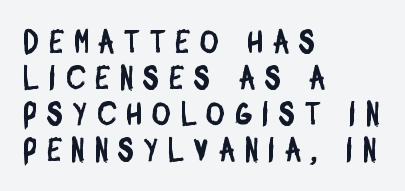
The passage shown is typed in a proportional face where columns would drift. In terms of letterspacing, this is a distinctly airy, spread setting. Whoever set this chose condensed vertical rhythm over breathing room. The text was rendered using a sans face with plain stroke endings. Does the copy run flush right? No — it runs flush left.
